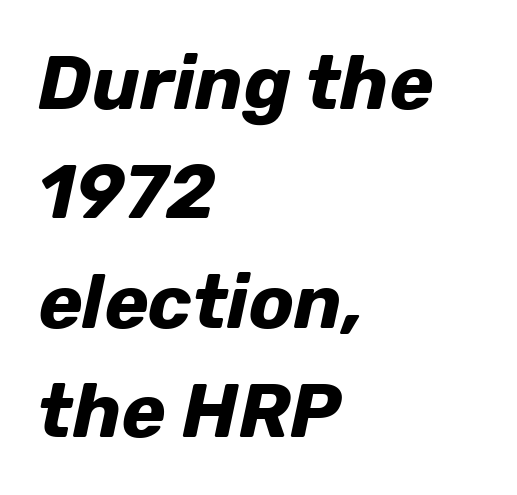
Q: Is the text bold? A: Yes.
Q: Is the text italic (slanted)? A: Yes, it leans right by about 12 degrees.
Q: Is the text underlined? A: No.
Q: How is the paragraph aligned? A: Left-aligned.
Q: Is the spacing between letters normal or unusually wide? A: Normal.
Q: Is the spacing between lines tight, normal or loose? A: Normal.
Q: Width (condensed, normal, or wide)? A: Normal.
Q: Stroke contrast? A: Low.
Q: x-height? A: Medium.
Q: Monospaced? A: No.
